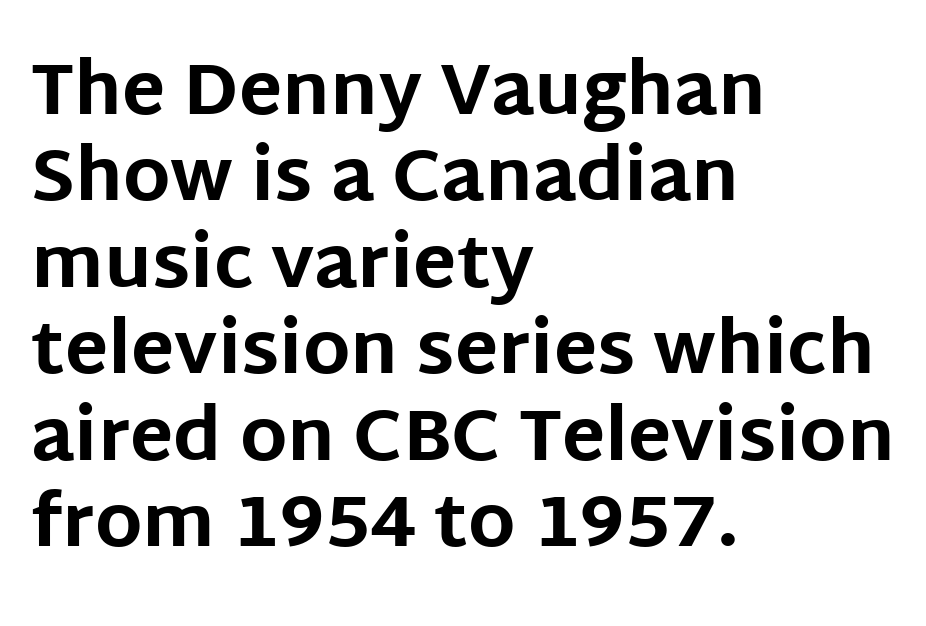
Nobody drew a line under any word here. Upright lettering throughout. Nothing sits at the stroke ends, so this counts as sans-serif. Does the copy run flush right? No — it runs flush left. This sample has the flowing, uneven cadence of proportional lettering.
